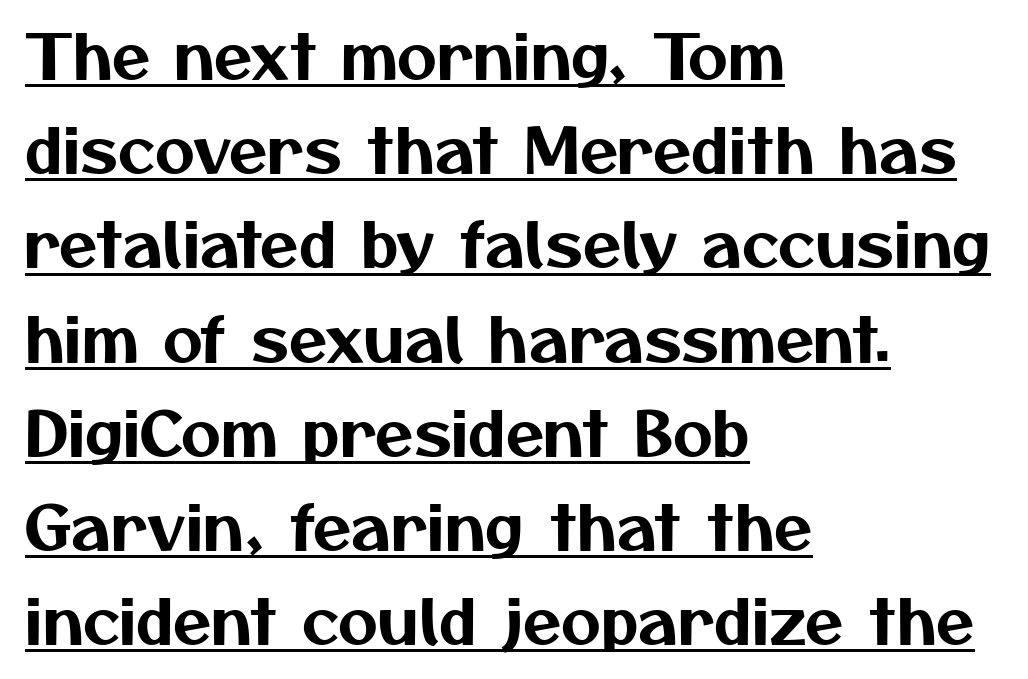
Normally led — the rows are evenly, conventionally spaced. This sample is left-justified, so line endings fall wherever the words run out. Note the varied advance widths — an 'i' is clearly narrower than an 'm'. A rule runs beneath these lines of type. Classification — sans serif. The horizontal fit of the characters is conventional and even.
